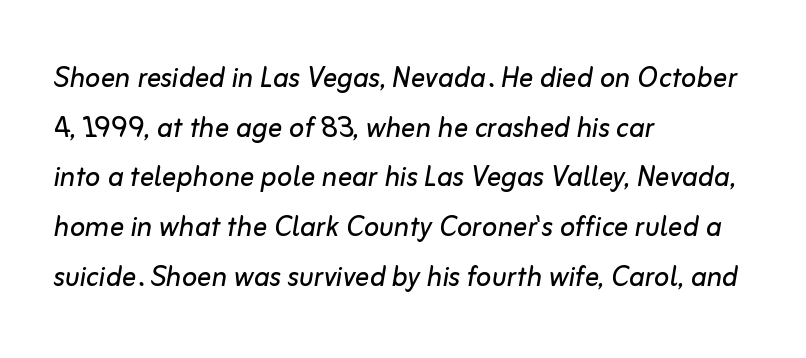
The axis of the letterforms is tilted away from vertical. Where is the straight margin? On the left. Look at the tracking — it's just the regular setting, nothing added. On a weight scale, this lands at 450 or below. A bare baseline throughout the passage.
